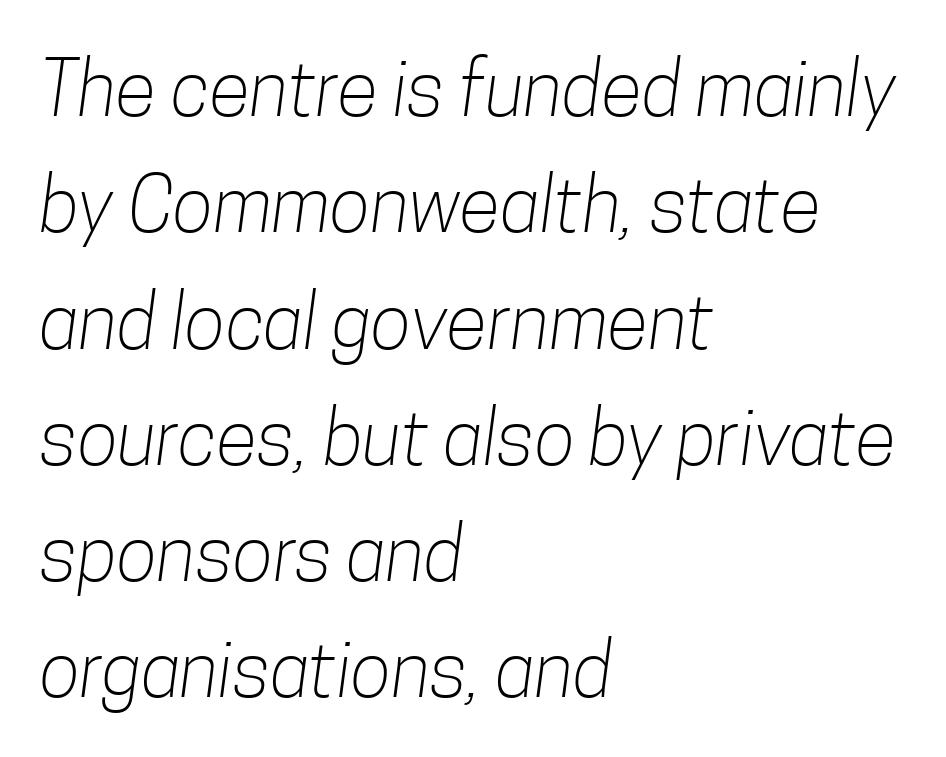
Heft: none added — not bold. Character widths vary here, with narrow letters taking less room than wide ones. Nobody touched the tracking dial on this one. Normally led — the rows are evenly, conventionally spaced.
